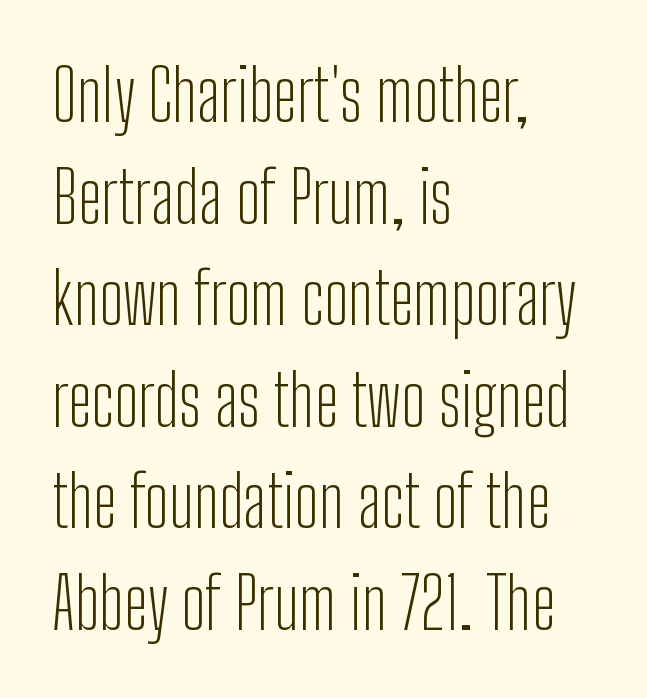
Q: Is the text bold? A: No.
Q: Is the text italic (slanted)? A: No, it is upright.
Q: Is the typeface a serif or a sans-serif typeface? A: Sans-serif.
Q: Is the text underlined? A: No.
Q: How is the paragraph aligned? A: Left-aligned.
Q: Is the spacing between letters normal or unusually wide? A: Normal.
Q: Is the spacing between lines tight, normal or loose? A: Normal.
Q: Width (condensed, normal, or wide)? A: Condensed.
Q: Stroke contrast? A: Low.
Q: x-height? A: Medium.
Q: Monospaced? A: No.
